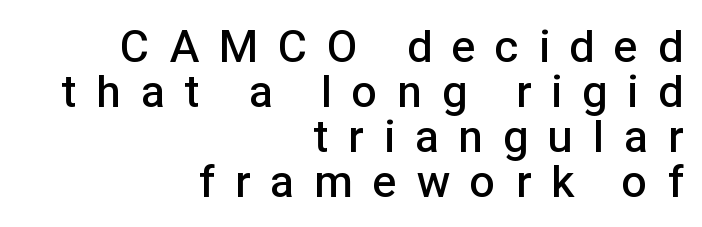
Q: Is the text bold? A: Semi-bold.
Q: Is the text italic (slanted)? A: No, it is upright.
Q: Is the typeface a serif or a sans-serif typeface? A: Sans-serif.
Q: Is the text underlined? A: No.
Q: How is the paragraph aligned? A: Right-aligned.
Q: Is the spacing between letters normal or unusually wide? A: Unusually wide.
Q: Is the spacing between lines tight, normal or loose? A: Tight.
Q: Width (condensed, normal, or wide)? A: Normal.
Q: Stroke contrast? A: Low.
Q: x-height? A: Medium.
Q: Monospaced? A: No.
